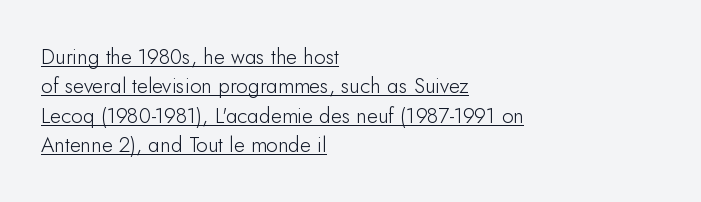
Q: Is the text bold? A: No.
Q: Is the text italic (slanted)? A: No, it is upright.
Q: Is the text underlined? A: Yes.
Q: How is the paragraph aligned? A: Left-aligned.
Q: Is the spacing between letters normal or unusually wide? A: Normal.
Q: Is the spacing between lines tight, normal or loose? A: Normal.
